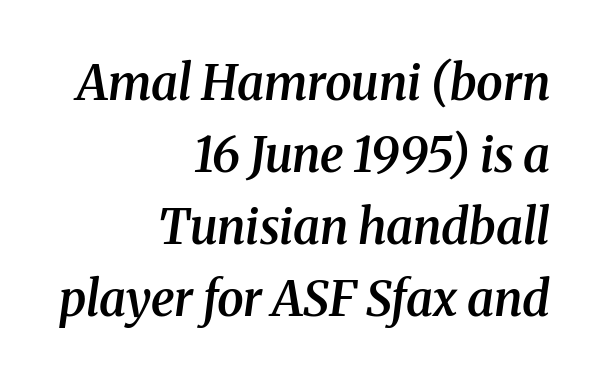
Nobody touched the tracking dial on this one. Caption: multi-line text, flush right, ragged left. Does the lettering tilt? It does — this is italic. Notice how descenders clear the ascenders below comfortably — that's standard leading.
